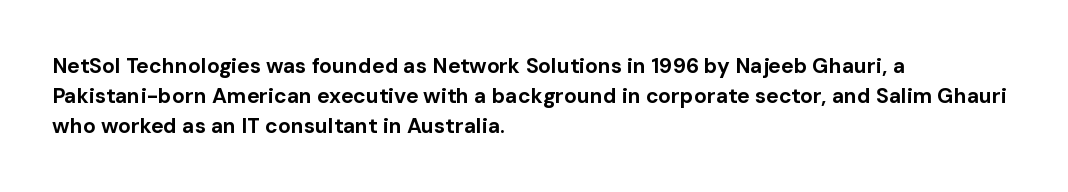
A bare baseline throughout the passage. Heavy-handed strokes throughout: this text is bold. Style check: upright. The setting favours the left margin, as ordinary paragraphs usually do. How are the letters spaced? Ordinarily, with no added tracking.
